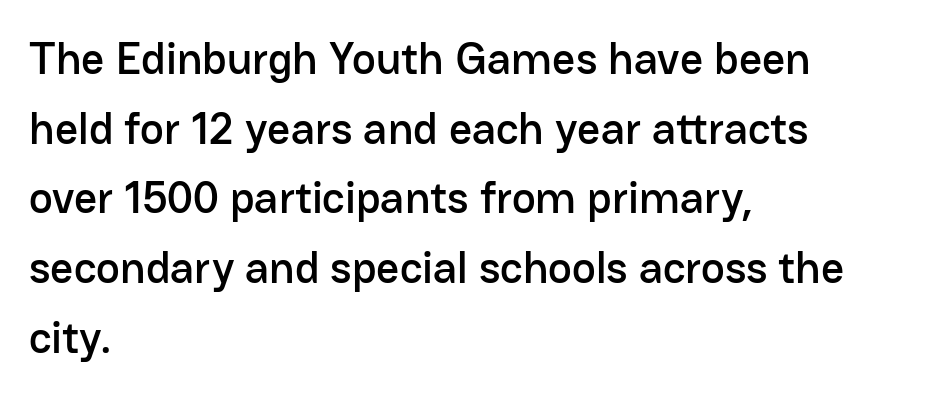
This sample has the flowing, uneven cadence of proportional lettering. Typographically, this falls in the sans-serif category. Regular leading. The axis of the letterforms is exactly vertical. The text block is weighted toward the left margin, trailing off unevenly rightward. A typesetter would call this zero additional tracking.
